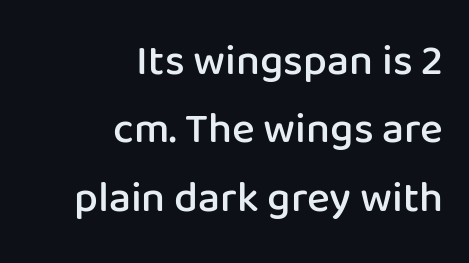
The type family on display is of the sans-serif kind. Each letter keeps its own natural width here, so spacing adapts to shape. Style check: upright. The paragraph has a hard right edge and a soft left edge.
